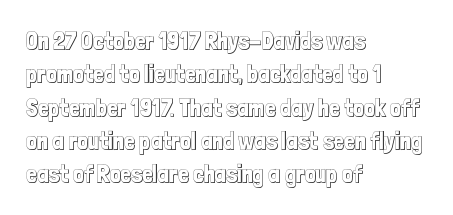
{"italic": "no", "underline": "no", "align": "left", "line_spacing": "normal", "line_spacing_ratio": 1.39, "letter_spacing": "normal", "letter_spacing_em": 0.0, "glyph_px": 24}
